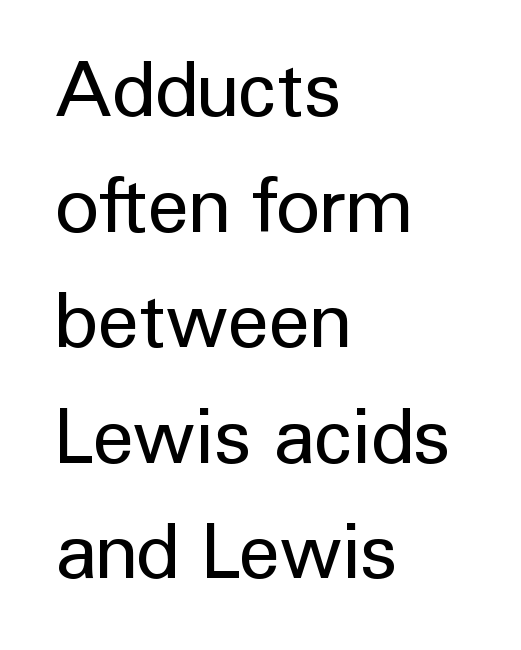
{"serif": "no", "italic": "no", "bold": "no", "weight": "regular", "width": "normal", "stroke_contrast": "low", "x_height": "medium", "monospaced": "no", "underline": "no", "align": "left", "line_spacing": "normal", "line_spacing_ratio": 1.52, "letter_spacing": "normal", "letter_spacing_em": 0.0, "glyph_px": 76}
